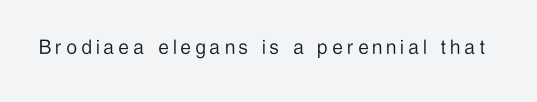
{"italic": "no", "bold": "no", "underline": "no", "letter_spacing": "wide", "letter_spacing_em": 0.21, "glyph_px": 23}
